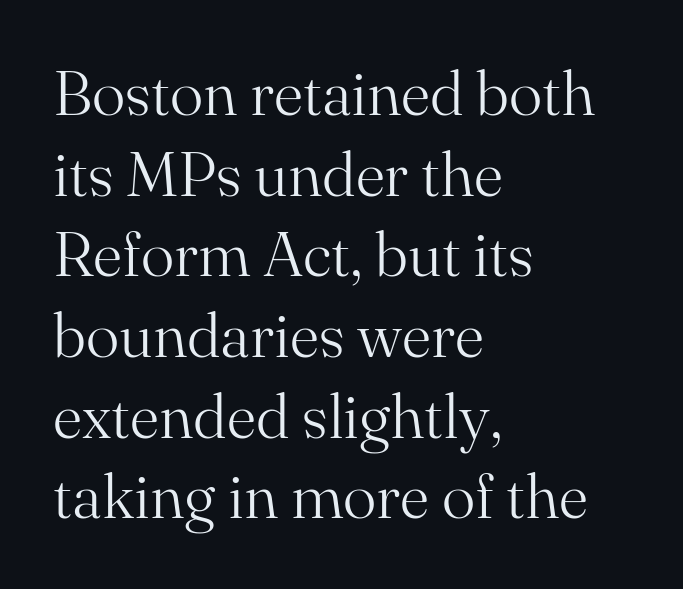
{"serif": "yes", "italic": "no", "bold": "no", "weight": "light", "width": "normal", "stroke_contrast": "medium", "x_height": "small", "monospaced": "no", "underline": "no", "align": "left", "line_spacing": "normal", "line_spacing_ratio": 1.28, "letter_spacing": "normal", "letter_spacing_em": 0.0, "glyph_px": 63}
